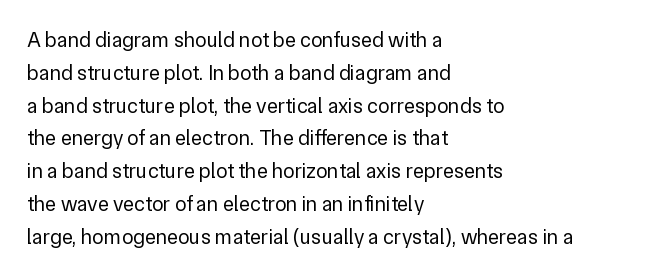
Q: Is the text bold? A: No.
Q: Is the text italic (slanted)? A: No, it is upright.
Q: Is the text underlined? A: No.
Q: How is the paragraph aligned? A: Left-aligned.
Q: Is the spacing between letters normal or unusually wide? A: Normal.
Q: Is the spacing between lines tight, normal or loose? A: Normal.
